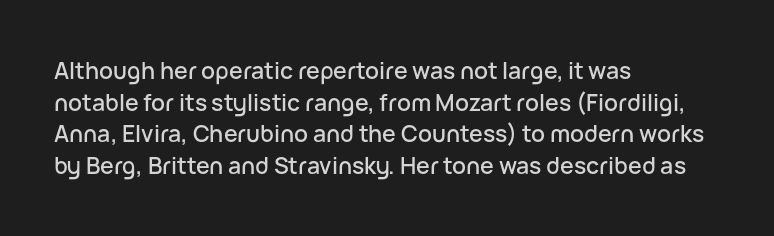
The image shows 23 px text type, upright; set left-aligned, normal line spacing (1.38x), normal letter spacing, not underlined.
